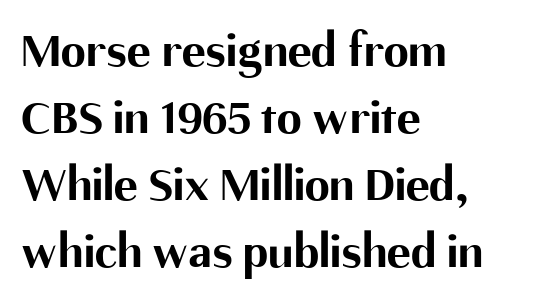
Q: Is the text bold? A: Yes.
Q: Is the text italic (slanted)? A: No, it is upright.
Q: Is the typeface a serif or a sans-serif typeface? A: Sans-serif.
Q: Is the text underlined? A: No.
Q: How is the paragraph aligned? A: Left-aligned.
Q: Is the spacing between letters normal or unusually wide? A: Normal.
Q: Is the spacing between lines tight, normal or loose? A: Normal.
Q: Width (condensed, normal, or wide)? A: Normal.
Q: Stroke contrast? A: Medium.
Q: x-height? A: Medium.
Q: Monospaced? A: No.
